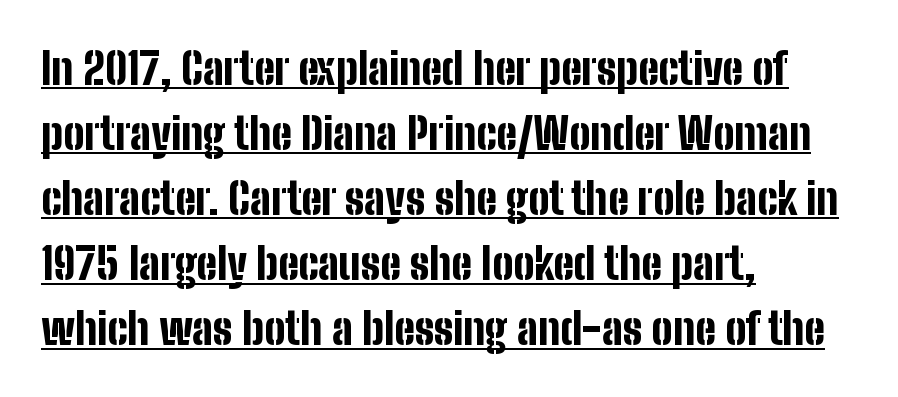
Check the space under the baseline: a stroke is drawn there. This is roman type, the default non-slanted kind. As a designer I'd log this as weight 700, bold. The designer went with a sans here, leaving each stem footless. If you drew a ruler down the left edge, every line would touch it.
